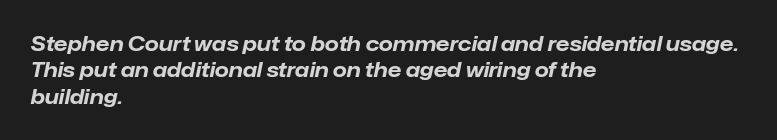
Q: Is the text bold? A: Yes.
Q: Is the text italic (slanted)? A: Yes, it leans right by about 12 degrees.
Q: Is the text underlined? A: No.
Q: How is the paragraph aligned? A: Left-aligned.
Q: Is the spacing between letters normal or unusually wide? A: Normal.
Q: Is the spacing between lines tight, normal or loose? A: Normal.
